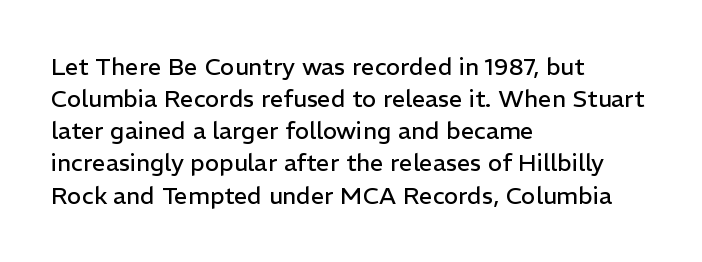
The image shows 24 px text type, upright; set left-aligned, normal line spacing (1.34x), normal letter spacing, not underlined.
